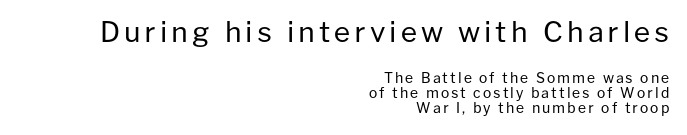
Unlike italic type, these characters show no tilt at all. The typeface has the unassuming heft of standard copy or less. Each letter keeps its own natural width here, so spacing adapts to shape. The lines in this sample share a right terminus and differ only in where they begin. Notice how descenders almost collide with the ascenders below — that's tight leading.
